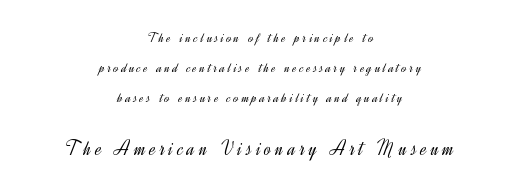
{"bold": "no", "underline": "no", "align": "center", "line_spacing": "loose", "line_spacing_ratio": 2.14, "letter_spacing": "wide", "letter_spacing_em": 0.2, "larger_block": "second", "size_ratio": 1.5, "glyph_px": 21}
